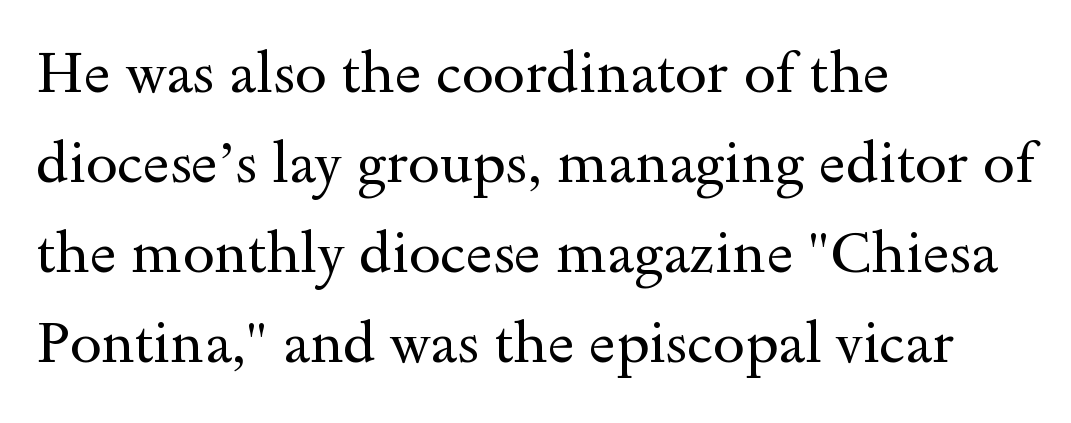
This is the regular roman posture of the typeface. Has an underline been added? It has not. Proportional: the letters do not fall into vertical columns. This block has exactly the height ordinary leading produces. Nothing heavy about these letters — not bold at all.
